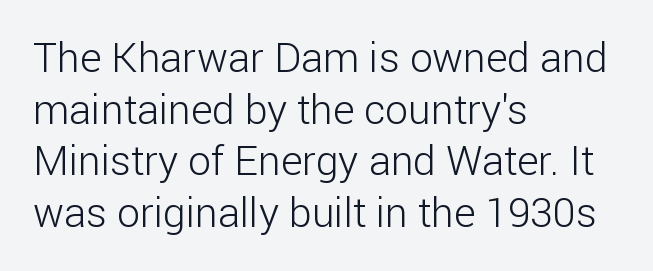
The image shows 41 px light sans-serif type, upright; set left-aligned, normal line spacing (1.26x), normal letter spacing, not underlined; low stroke contrast and a medium x-height.
